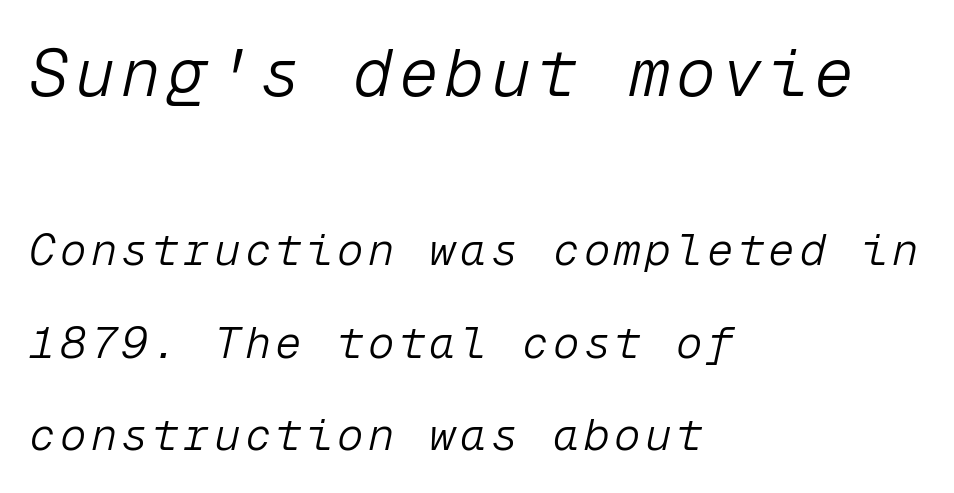
The image shows 66 px light type, italic (leaning right), monospaced; set left-aligned, loose line spacing (2.1x), not underlined; the first (top) block is 1.5x larger; low stroke contrast and a medium x-height.
